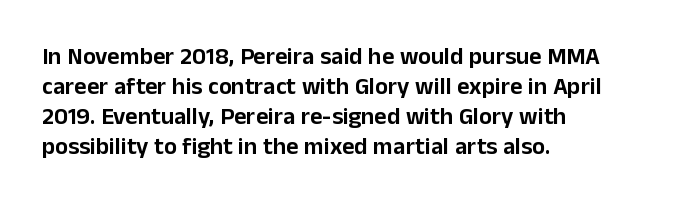
The image shows 24 px text type, upright; set left-aligned, normal line spacing (1.25x), normal letter spacing, not underlined.
